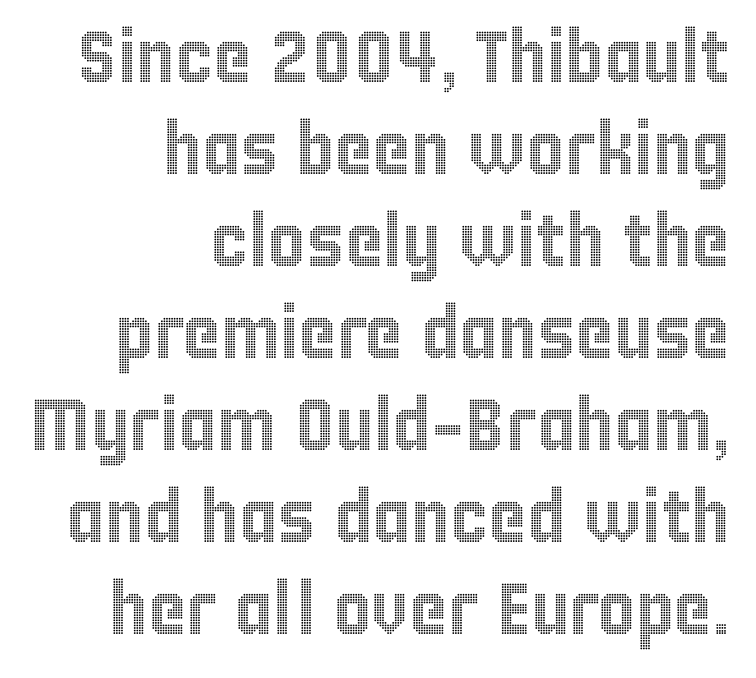
The image shows 73 px condensed type, upright; set right-aligned, normal line spacing (1.26x), normal letter spacing, not underlined; a large x-height.
